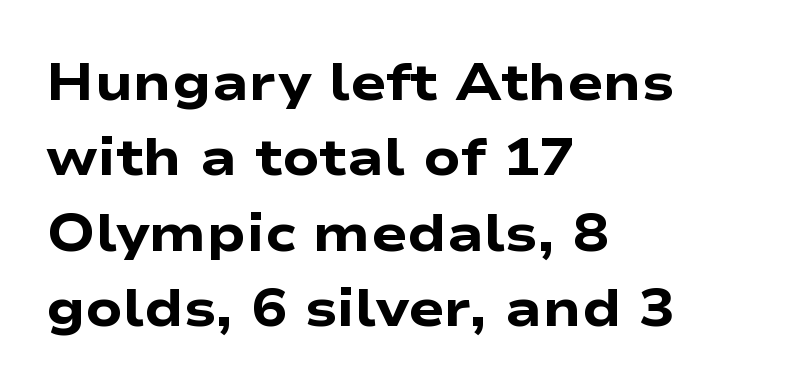
Proportional: the letters do not fall into vertical columns. In terms of posture, this sample is upright. Each row of text sits above clean, open space. The rag falls on the right side of this text block. You'd pick this weight for a headline — it's a proper bold. Is this a sans? Yes — the strokes have no serifs.
